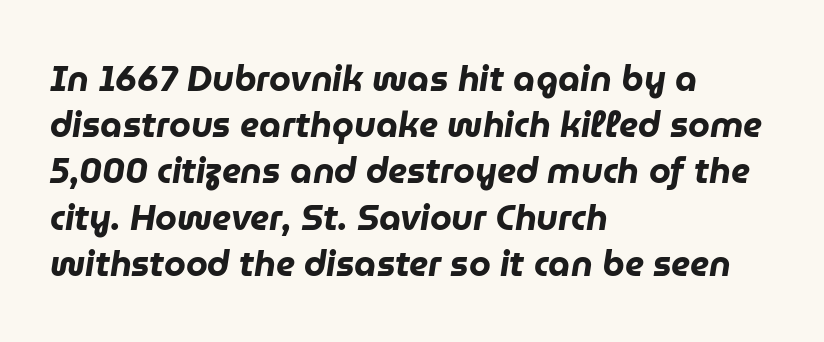
Q: Is the text bold? A: Yes.
Q: Is the text italic (slanted)? A: Yes, it leans right by about 9 degrees.
Q: Is the text underlined? A: No.
Q: How is the paragraph aligned? A: Left-aligned.
Q: Is the spacing between letters normal or unusually wide? A: Normal.
Q: Is the spacing between lines tight, normal or loose? A: Normal.
Q: Width (condensed, normal, or wide)? A: Normal.
Q: Stroke contrast? A: Low.
Q: x-height? A: Medium.
Q: Monospaced? A: No.
